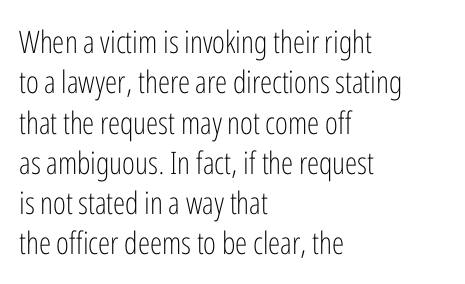
{"serif": "no", "italic": "no", "bold": "no", "weight": "light", "width": "condensed", "stroke_contrast": "low", "x_height": "medium", "monospaced": "no", "underline": "no", "align": "left", "line_spacing": "normal", "line_spacing_ratio": 1.3, "letter_spacing": "normal", "letter_spacing_em": 0.0, "glyph_px": 31}
